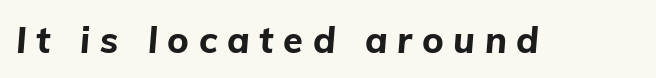
Underline: absent. These lines are rendered in a variable-pitch font. Letter spacing: wide. Rendered with sloped, italic letterforms.
